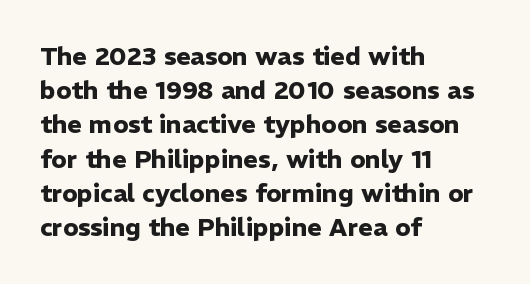
{"italic": "no", "bold": "yes", "underline": "no", "align": "left", "line_spacing": "normal", "line_spacing_ratio": 1.37, "letter_spacing": "normal", "letter_spacing_em": 0.0, "glyph_px": 25}
